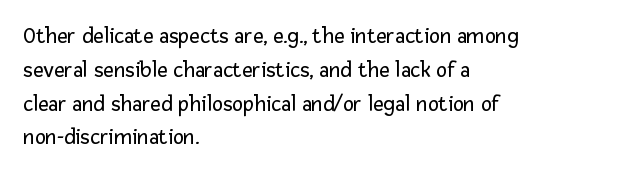
Q: Is the text bold? A: No.
Q: Is the text italic (slanted)? A: No, it is upright.
Q: Is the text underlined? A: No.
Q: How is the paragraph aligned? A: Left-aligned.
Q: Is the spacing between letters normal or unusually wide? A: Normal.
Q: Is the spacing between lines tight, normal or loose? A: Normal.
